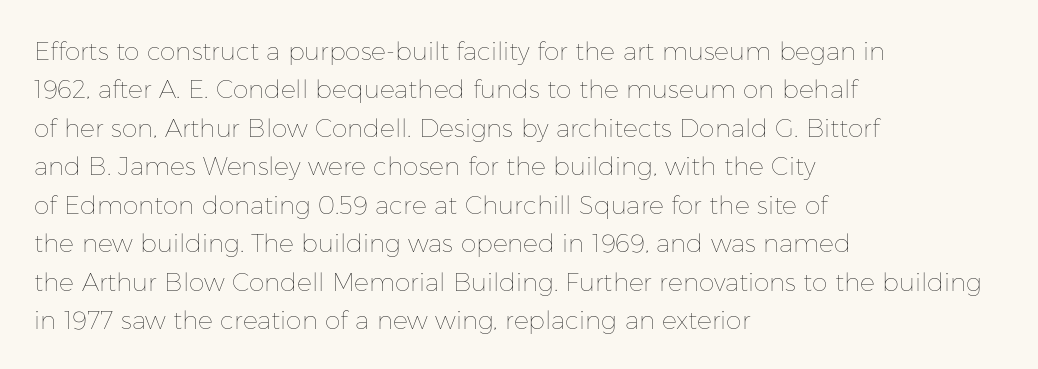
Q: Is the text bold? A: No.
Q: Is the text italic (slanted)? A: No, it is upright.
Q: Is the text underlined? A: No.
Q: How is the paragraph aligned? A: Left-aligned.
Q: Is the spacing between letters normal or unusually wide? A: Normal.
Q: Is the spacing between lines tight, normal or loose? A: Normal.
